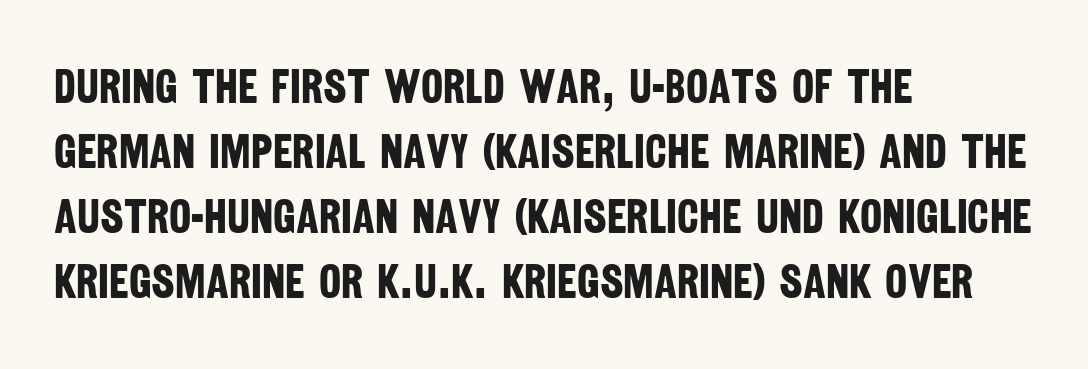
Q: Is the text bold? A: Yes.
Q: Is the typeface a serif or a sans-serif typeface? A: Sans-serif.
Q: Is the text underlined? A: No.
Q: How is the paragraph aligned? A: Left-aligned.
Q: Is the spacing between letters normal or unusually wide? A: Normal.
Q: Is the spacing between lines tight, normal or loose? A: Normal.
Q: Width (condensed, normal, or wide)? A: Condensed.
Q: Stroke contrast? A: Low.
Q: x-height? A: Large.
Q: Monospaced? A: No.
